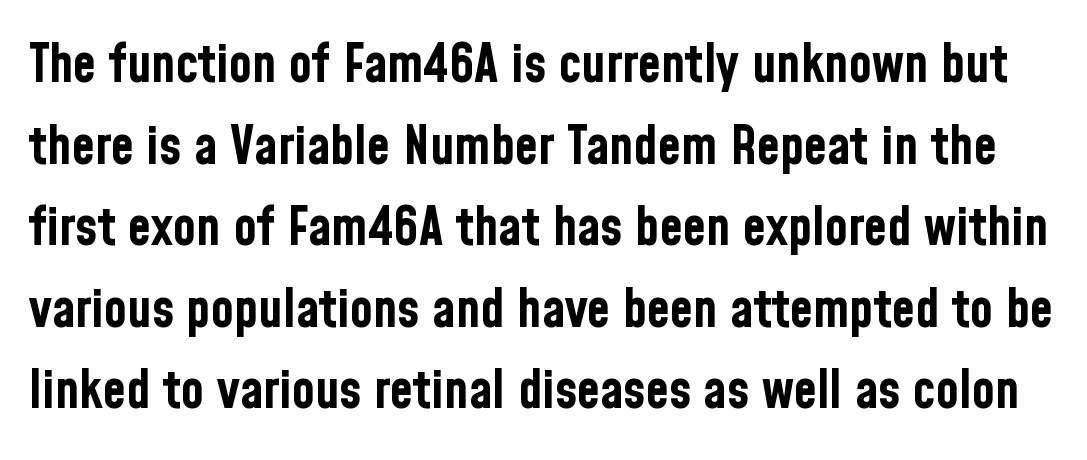
Q: Is the text bold? A: Yes.
Q: Is the text italic (slanted)? A: No, it is upright.
Q: Is the typeface a serif or a sans-serif typeface? A: Sans-serif.
Q: Is the text underlined? A: No.
Q: Is the spacing between letters normal or unusually wide? A: Normal.
Q: Is the spacing between lines tight, normal or loose? A: Normal.
Q: Width (condensed, normal, or wide)? A: Condensed.
Q: Stroke contrast? A: Low.
Q: x-height? A: Medium.
Q: Monospaced? A: No.
